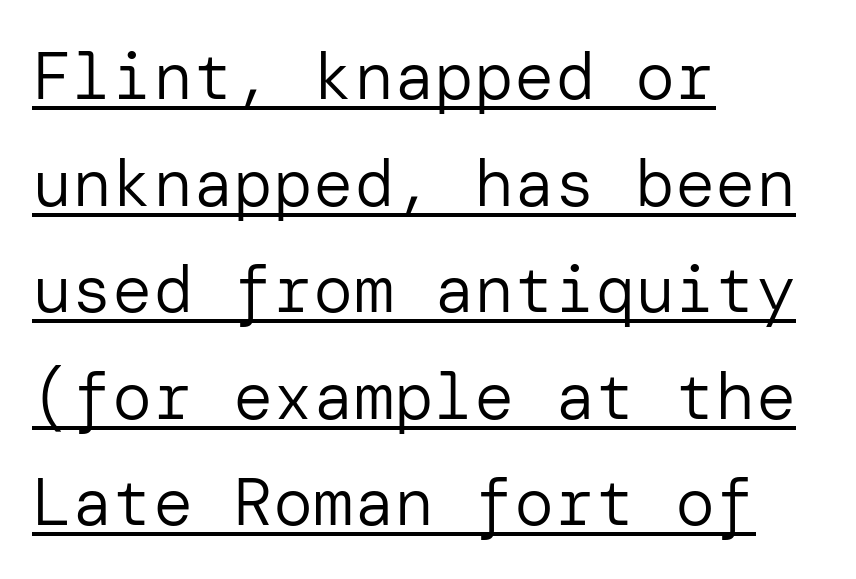
This is sans-serif lettering, the kind often seen on screens and signage. Stroke mass is kept to a normal reading level or below. The face used here appears with an underline applied. Short note: letters normally spaced. These lines sit exactly where default settings would place them. Italic? Not at all — the glyphs are vertical.
